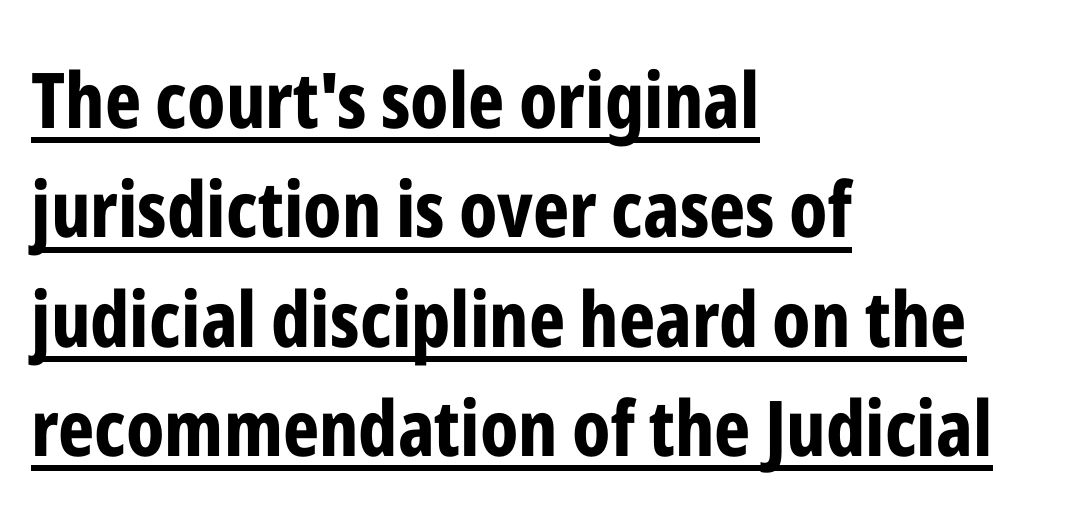
The letters sit at their default tracking, neither squeezed nor spread. Is the type bold? Yes — the strokes are clearly thick and heavy. Looks like regular typesetting: each glyph gets only the width it needs. The typesetter chose a ragged-right arrangement here. This is sans-serif lettering, the kind often seen on screens and signage. Underlining? Definitely there.
